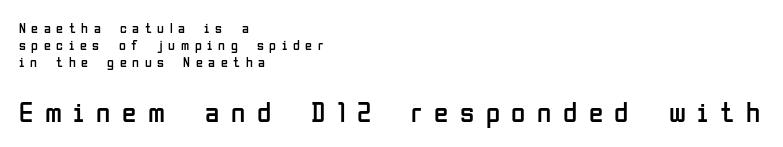
The image shows 29 px regular-weight, condensed sans-serif type, upright; set left-aligned, line spacing 1.2x, unusually wide letter spacing (+0.4 em), not underlined; the second (bottom) block is 2.07x larger; low stroke contrast and a medium x-height.
